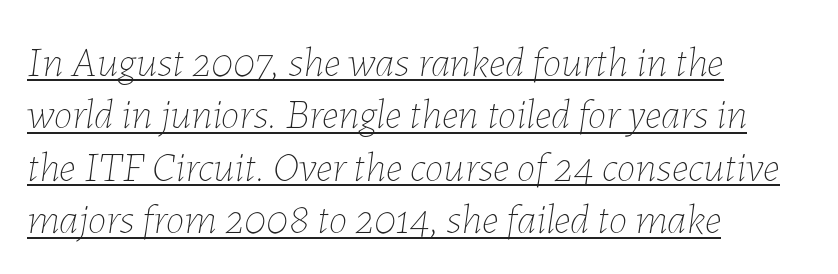
The image shows 42 px thin type, italic (leaning right); set left-aligned, normal line spacing (1.25x), normal letter spacing, underlined; low stroke contrast and a medium x-height.
